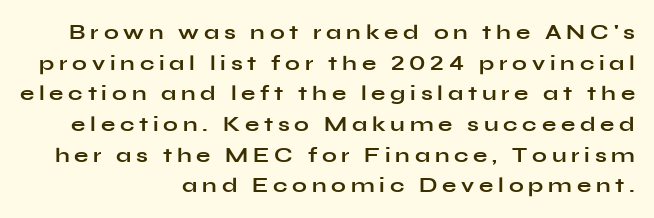
The image shows 21 px bold type, upright; set right-aligned, normal line spacing (1.46x), unusually wide letter spacing (+0.23 em), not underlined.
